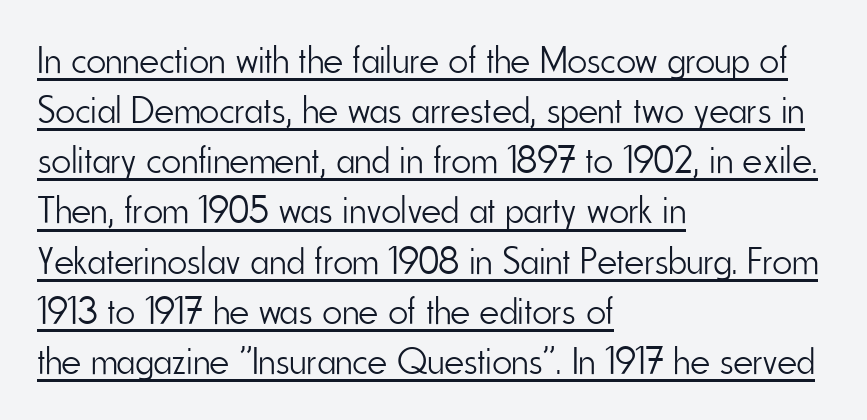
In terms of leading, this rendering sits right in the middle. Posture: straight, roman, zero tilt. This sample has the flowing, uneven cadence of proportional lettering. Is the block centered? No — it sits flush against the left margin.
